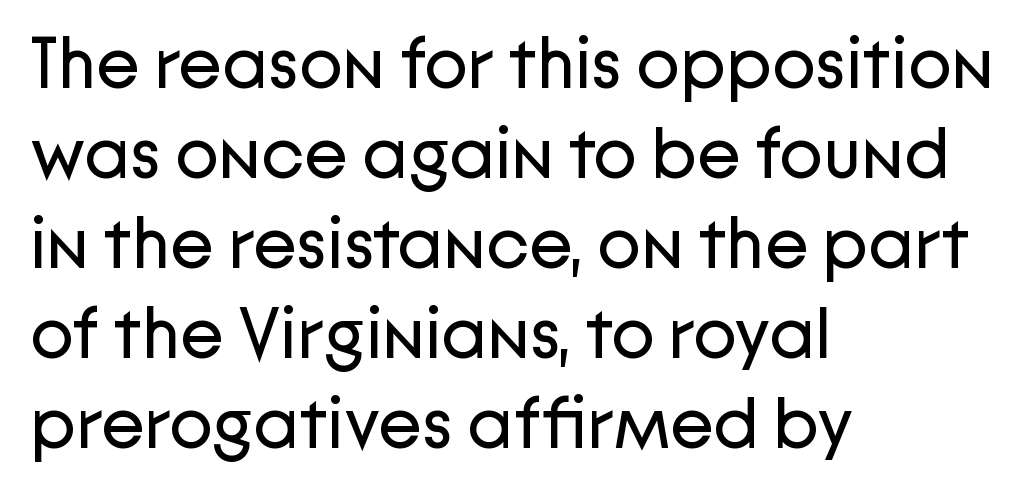
The image shows 72 px regular-weight sans-serif type, upright; set left-aligned, normal line spacing (1.25x), normal letter spacing, not underlined; low stroke contrast and a medium x-height.
